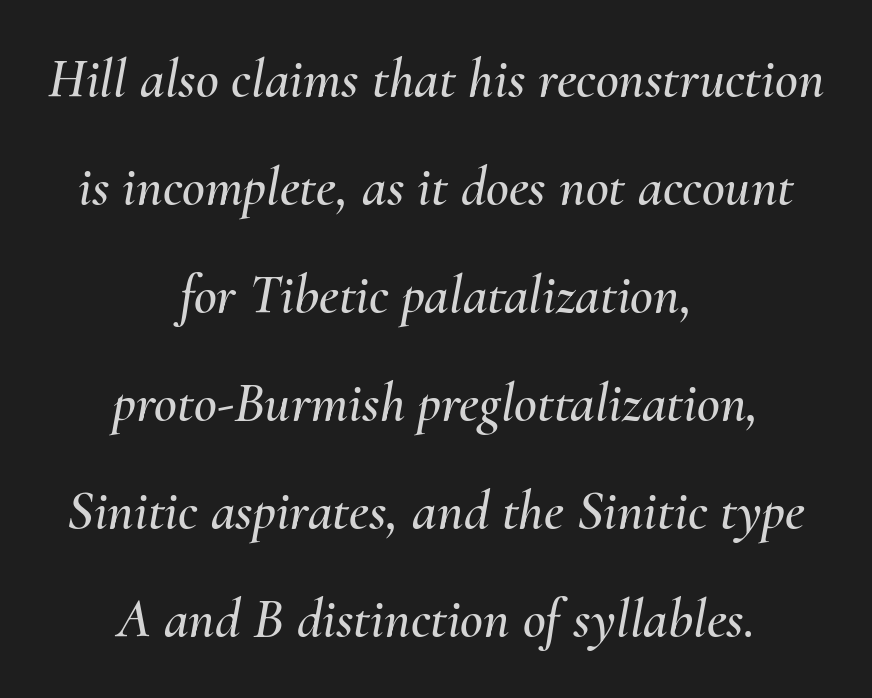
Q: Is the text italic (slanted)? A: Yes, it leans right by about 10 degrees.
Q: Is the text underlined? A: No.
Q: How is the paragraph aligned? A: Centered.
Q: Is the spacing between letters normal or unusually wide? A: Normal.
Q: Is the spacing between lines tight, normal or loose? A: Loose.
Q: Width (condensed, normal, or wide)? A: Normal.
Q: Stroke contrast? A: Medium.
Q: x-height? A: Small.
Q: Monospaced? A: No.
